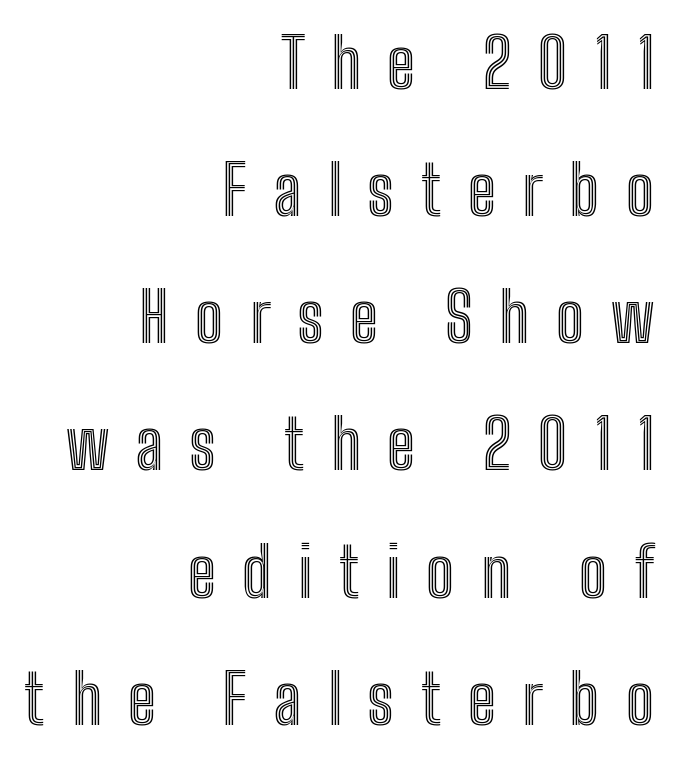
Letter spacing: wide. The gap between lines stays unmarked. Italic: no, the glyphs are upright roman. Spacing verdict: proportional, widths tailored to each character. The setting favours the right margin, as signatures and pull-quotes sometimes do.
